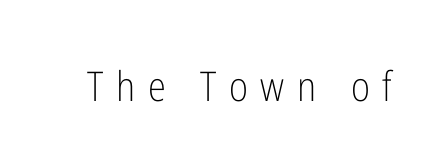
Q: Is the text bold? A: No.
Q: Is the text italic (slanted)? A: No, it is upright.
Q: Is the typeface a serif or a sans-serif typeface? A: Sans-serif.
Q: Is the text underlined? A: No.
Q: Is the spacing between letters normal or unusually wide? A: Unusually wide.
Q: Width (condensed, normal, or wide)? A: Condensed.
Q: Stroke contrast? A: Low.
Q: x-height? A: Medium.
Q: Monospaced? A: No.
